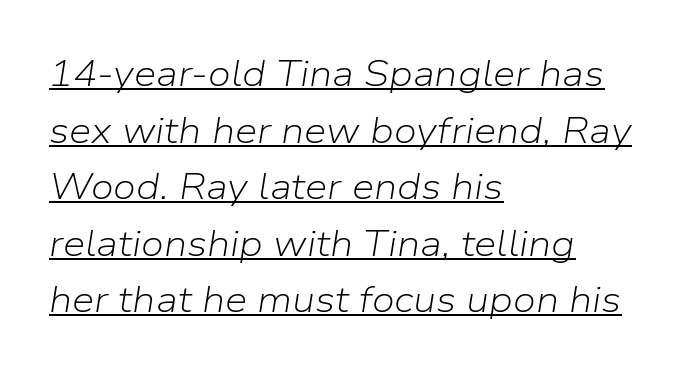
{"italic": "yes", "lean": "right", "slant_degrees": 9, "bold": "no", "weight": "light", "width": "normal", "stroke_contrast": "low", "x_height": "medium", "monospaced": "no", "underline": "yes", "align": "left", "line_spacing": "normal", "line_spacing_ratio": 1.57, "letter_spacing": "normal", "letter_spacing_em": 0.0, "glyph_px": 36}
